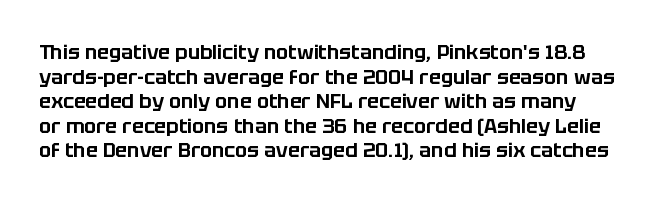
{"italic": "no", "underline": "no", "line_spacing_ratio": 1.23, "letter_spacing": "normal", "letter_spacing_em": 0.0, "glyph_px": 20}
